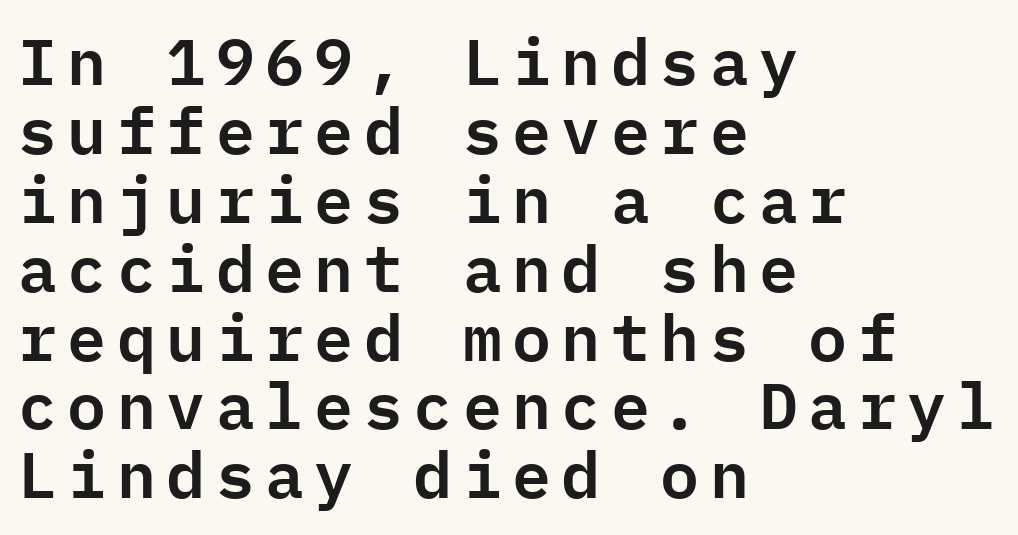
The image shows 65 px sans-serif type, upright, monospaced; set left-aligned, tight line spacing (1.06x), not underlined; low stroke contrast and a medium x-height.
